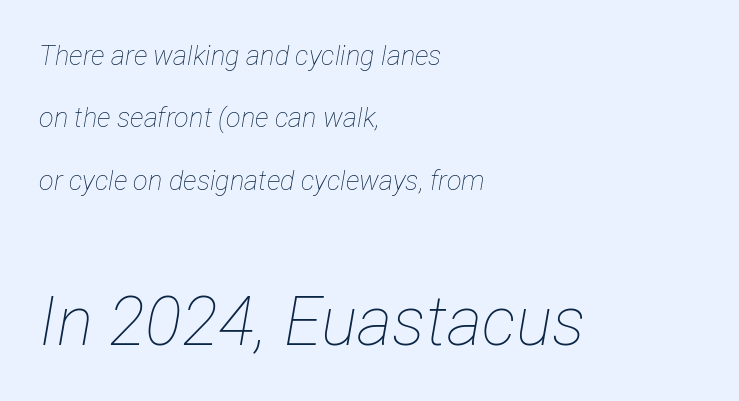
{"italic": "yes", "lean": "right", "slant_degrees": 12, "bold": "no", "weight": "thin", "width": "condensed", "stroke_contrast": "low", "x_height": "medium", "monospaced": "no", "underline": "no", "align": "left", "line_spacing": "loose", "line_spacing_ratio": 2.31, "letter_spacing": "normal", "letter_spacing_em": 0.0, "larger_block": "second", "size_ratio": 2.52, "glyph_px": 68}
